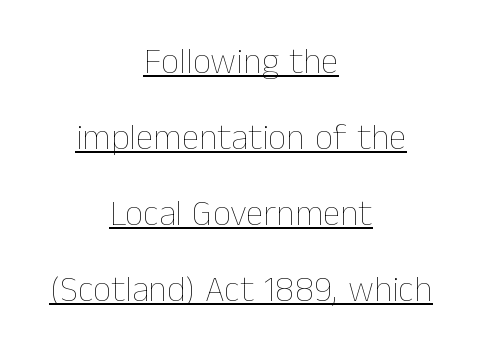
The image shows 36 px thin type, upright; set centered, loose line spacing (2.11x), normal letter spacing, underlined; low stroke contrast and a medium x-height.
